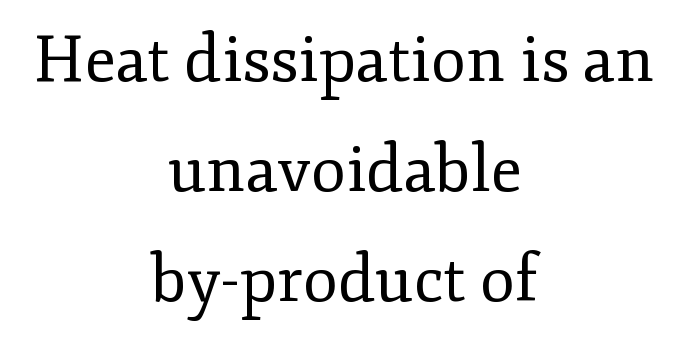
The image shows 64 px regular-weight serif type, upright; set centered, line spacing 1.72x, normal letter spacing, not underlined; low stroke contrast and a small x-height.
